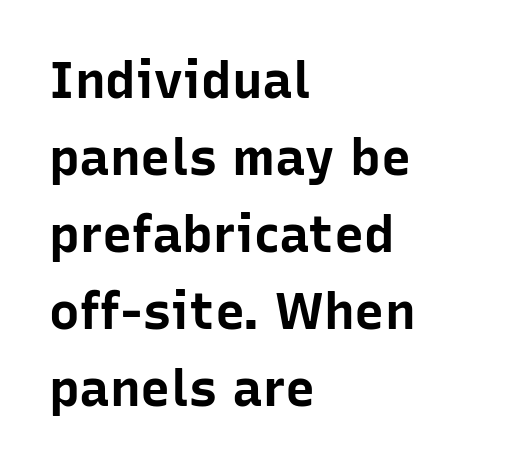
A normal amount of white space separates one row of letters from the next. Short and long lines alike share a common starting point at left. Does the weight exceed regular? Yes, all the way to bold. Is there any slant? The stems are plumb.
